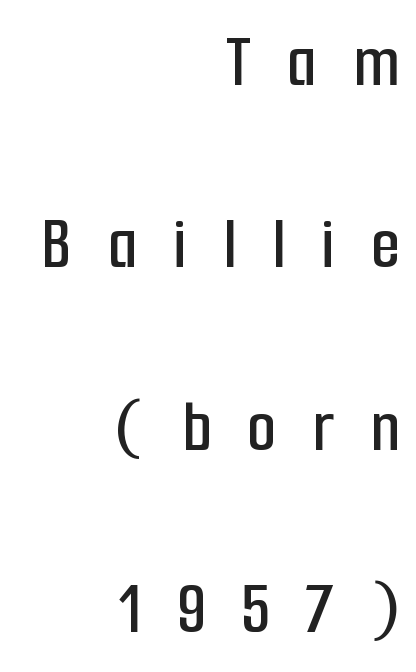
The image shows 76 px condensed sans-serif type, upright; set right-aligned, loose line spacing (2.4x), unusually wide letter spacing (+0.47 em), not underlined; low stroke contrast and a medium x-height.
